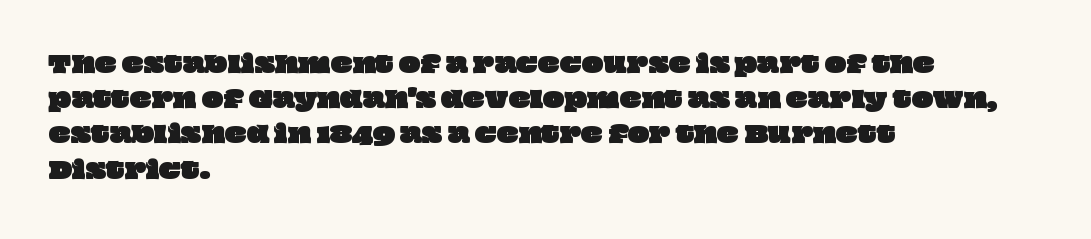
The image shows 23 px text type; set left-aligned, normal line spacing (1.53x), normal letter spacing, not underlined.
